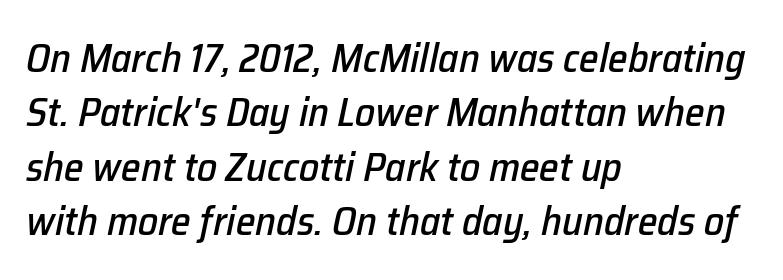
Horizontal alignment here is leftward, the default for most running prose. Any mark beneath the type? The region is blank. Yep, that's italic — everything's leaning. The rendering keeps characters at their native spacing. Leading: standard.
